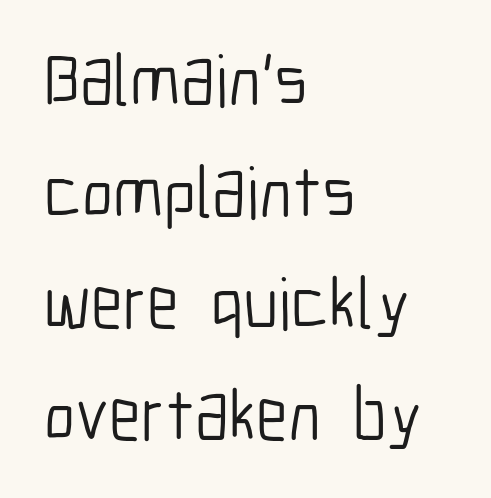
{"serif": "no", "italic": "no", "bold": "no", "weight": "light", "width": "condensed", "stroke_contrast": "low", "x_height": "medium", "monospaced": "no", "underline": "no", "align": "left", "line_spacing": "normal", "line_spacing_ratio": 1.53, "letter_spacing": "normal", "letter_spacing_em": 0.0, "glyph_px": 73}
